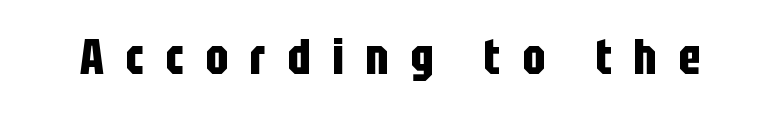
{"serif": "no", "italic": "no", "bold": "yes", "weight": "bold", "width": "condensed", "stroke_contrast": "low", "x_height": "large", "monospaced": "no", "underline": "no", "letter_spacing": "wide", "letter_spacing_em": 0.44, "glyph_px": 49}
